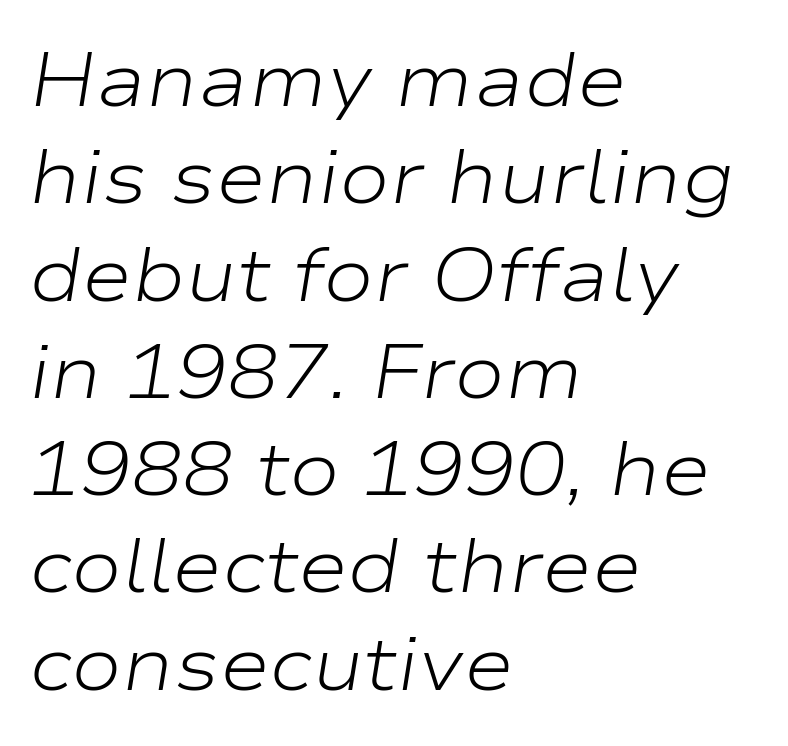
Q: Is the text bold? A: No.
Q: Is the text italic (slanted)? A: Yes, it leans right by about 9 degrees.
Q: Is the text underlined? A: No.
Q: How is the paragraph aligned? A: Left-aligned.
Q: Is the spacing between letters normal or unusually wide? A: Normal.
Q: Is the spacing between lines tight, normal or loose? A: Normal.
Q: Width (condensed, normal, or wide)? A: Wide.
Q: Stroke contrast? A: Low.
Q: x-height? A: Medium.
Q: Monospaced? A: No.
